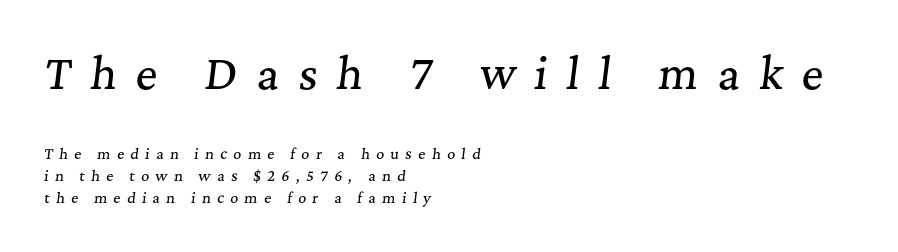
{"serif": "yes", "italic": "yes", "lean": "right", "slant_degrees": 7, "width": "normal", "stroke_contrast": "medium", "x_height": "medium", "monospaced": "no", "underline": "no", "align": "left", "line_spacing": "normal", "line_spacing_ratio": 1.58, "letter_spacing": "wide", "letter_spacing_em": 0.45, "larger_block": "first", "size_ratio": 3.0, "glyph_px": 42}
